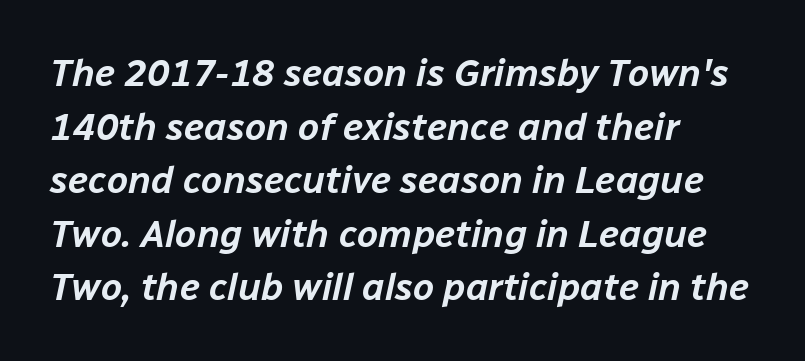
The image shows 38 px text type, italic (leaning right); set left-aligned, normal line spacing (1.41x), normal letter spacing, not underlined; low stroke contrast and a medium x-height.
